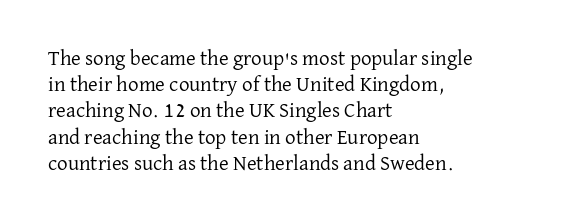
Q: Is the text bold? A: No.
Q: Is the text italic (slanted)? A: No, it is upright.
Q: Is the text underlined? A: No.
Q: How is the paragraph aligned? A: Left-aligned.
Q: Is the spacing between letters normal or unusually wide? A: Normal.
Q: Is the spacing between lines tight, normal or loose? A: Normal.
